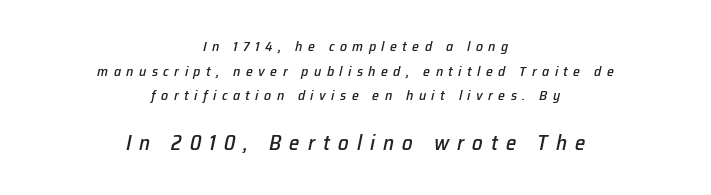
Q: Is the text italic (slanted)? A: Yes, it leans right by about 12 degrees.
Q: Is the text underlined? A: No.
Q: How is the paragraph aligned? A: Centered.
Q: Is the spacing between letters normal or unusually wide? A: Unusually wide.
Q: Which block of text is set in a larger size, the first (top) or the second (bottom)? A: The second (bottom) one.
